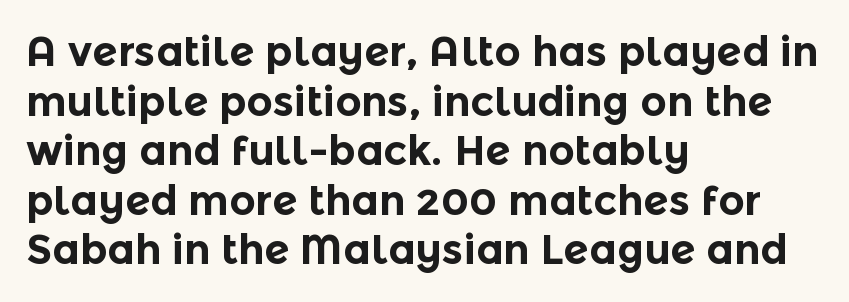
The image shows 41 px bold sans-serif type, upright; set left-aligned, line spacing 1.21x, normal letter spacing, not underlined; a medium x-height.
